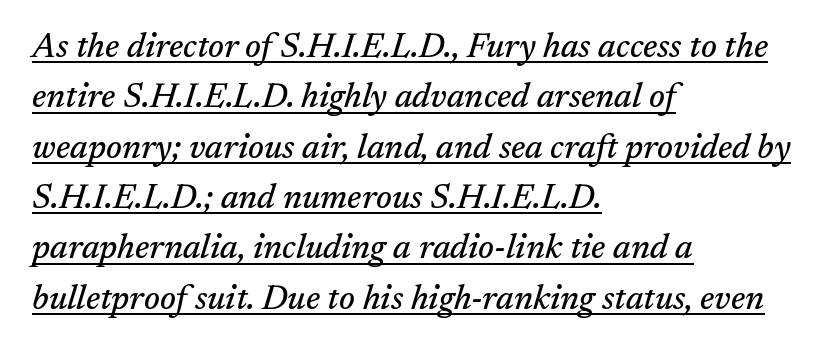
{"serif": "yes", "italic": "yes", "lean": "right", "slant_degrees": 17, "width": "normal", "stroke_contrast": "medium", "x_height": "medium", "monospaced": "no", "underline": "yes", "align": "left", "line_spacing": "normal", "line_spacing_ratio": 1.48, "letter_spacing": "normal", "letter_spacing_em": 0.0, "glyph_px": 34}
